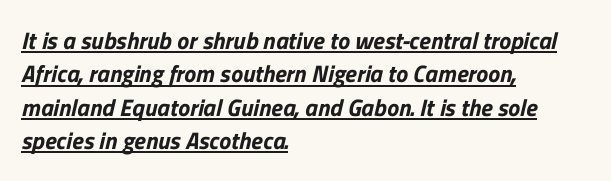
Regarding leading, the lines here are spaced in the standard way. A typographer would call this underscored text. Is the block centered? No — it sits flush against the left margin. The gaps between neighbouring characters are ordinary and unremarkable.
